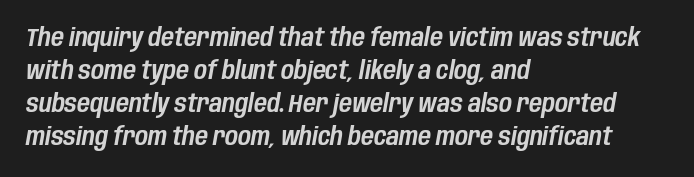
{"italic": "yes", "lean": "right", "slant_degrees": 10, "underline": "no", "align": "left", "line_spacing": "normal", "line_spacing_ratio": 1.32, "letter_spacing": "normal", "letter_spacing_em": 0.0, "glyph_px": 25}
